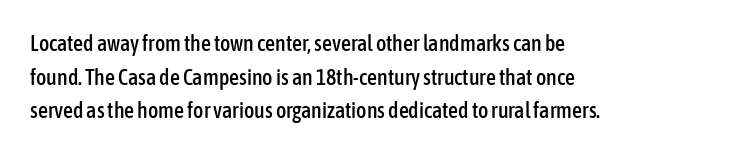
Q: Is the text italic (slanted)? A: No, it is upright.
Q: Is the text underlined? A: No.
Q: How is the paragraph aligned? A: Left-aligned.
Q: Is the spacing between letters normal or unusually wide? A: Normal.
Q: Is the spacing between lines tight, normal or loose? A: Normal.
